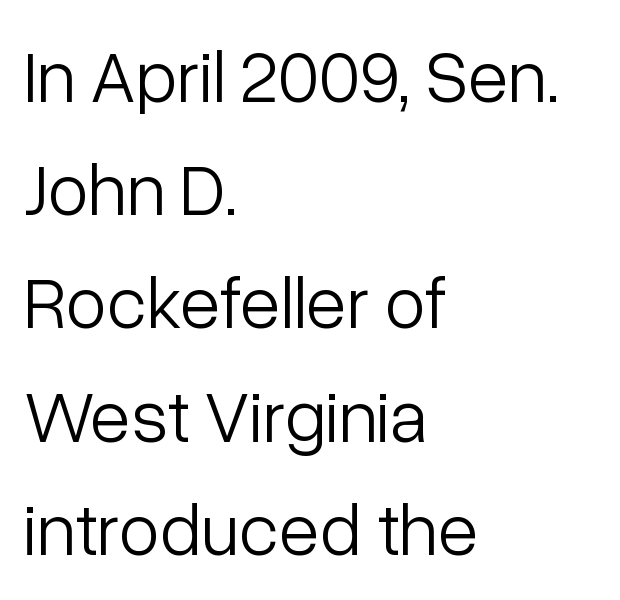
{"serif": "no", "italic": "no", "bold": "no", "weight": "light", "width": "normal", "stroke_contrast": "low", "x_height": "medium", "monospaced": "no", "underline": "no", "align": "left", "line_spacing": "normal", "line_spacing_ratio": 1.53, "letter_spacing": "normal", "letter_spacing_em": 0.0, "glyph_px": 74}
